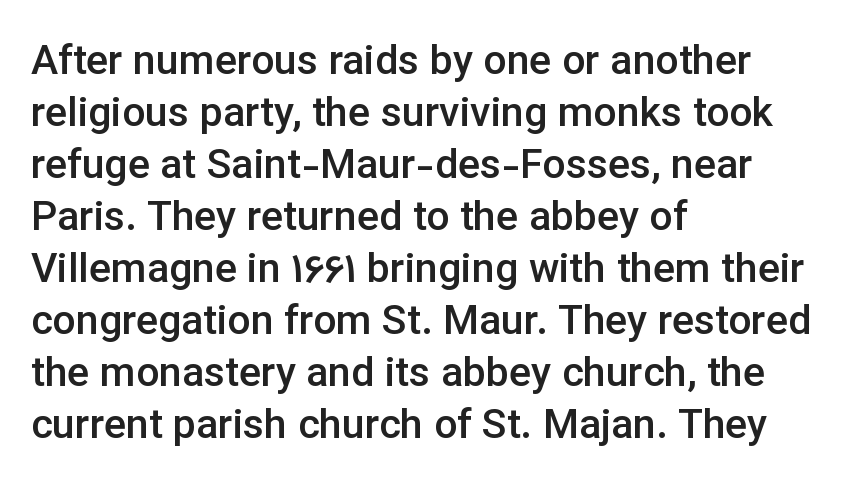
Q: Is the text bold? A: Semi-bold.
Q: Is the text italic (slanted)? A: No, it is upright.
Q: Is the typeface a serif or a sans-serif typeface? A: Sans-serif.
Q: Is the text underlined? A: No.
Q: How is the paragraph aligned? A: Left-aligned.
Q: Is the spacing between letters normal or unusually wide? A: Normal.
Q: Is the spacing between lines tight, normal or loose? A: Normal.
Q: Width (condensed, normal, or wide)? A: Normal.
Q: Stroke contrast? A: Low.
Q: x-height? A: Medium.
Q: Monospaced? A: No.
